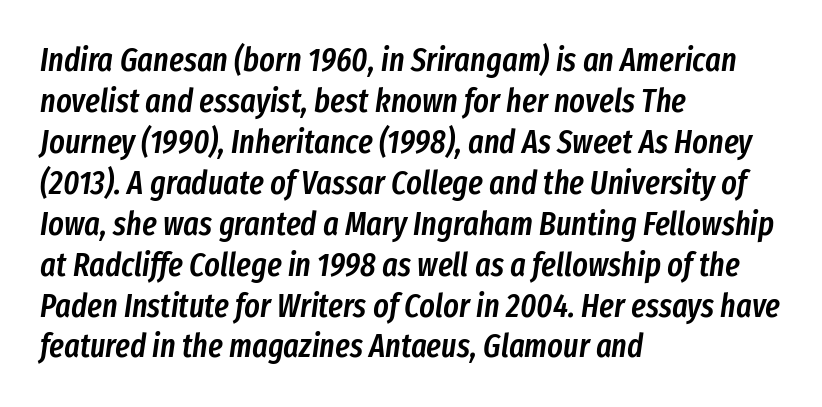
{"italic": "yes", "lean": "right", "slant_degrees": 8, "bold": "semi", "weight": "semibold", "width": "condensed", "stroke_contrast": "low", "x_height": "medium", "monospaced": "no", "underline": "no", "align": "left", "line_spacing_ratio": 1.24, "letter_spacing": "normal", "letter_spacing_em": 0.0, "glyph_px": 33}
